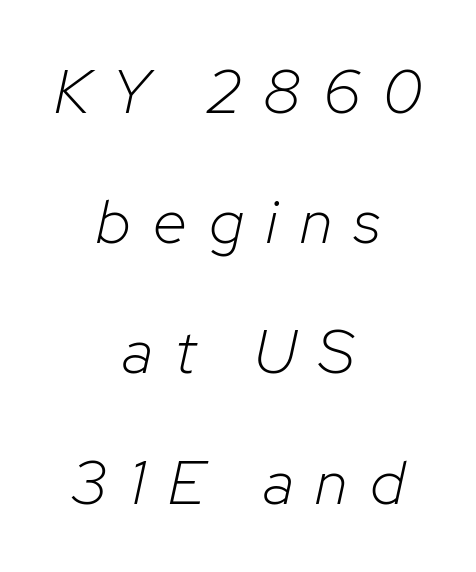
{"italic": "yes", "lean": "right", "slant_degrees": 12, "bold": "no", "weight": "light", "width": "normal", "stroke_contrast": "low", "x_height": "medium", "monospaced": "no", "underline": "no", "align": "center", "line_spacing": "loose", "line_spacing_ratio": 2.1, "letter_spacing": "wide", "letter_spacing_em": 0.36, "glyph_px": 62}
